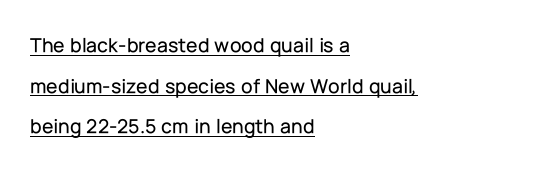
{"italic": "no", "underline": "yes", "align": "left", "line_spacing": "loose", "line_spacing_ratio": 1.94, "letter_spacing": "normal", "letter_spacing_em": 0.0, "glyph_px": 21}
